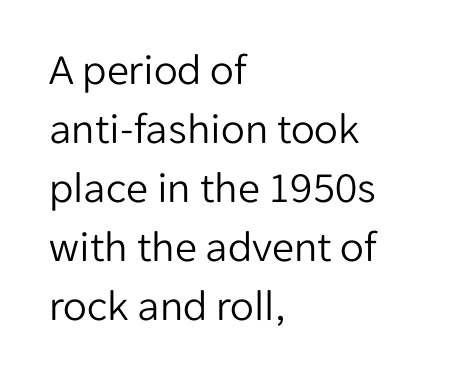
{"serif": "no", "italic": "no", "bold": "no", "weight": "light", "width": "normal", "stroke_contrast": "low", "x_height": "medium", "monospaced": "no", "underline": "no", "align": "left", "line_spacing": "normal", "line_spacing_ratio": 1.34, "letter_spacing": "normal", "letter_spacing_em": 0.0, "glyph_px": 44}
